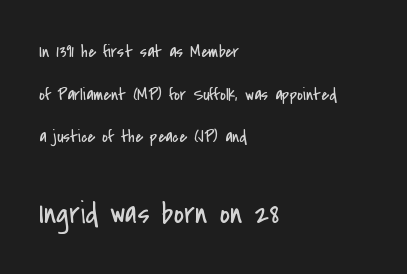
Q: Is the text bold? A: No.
Q: Is the text italic (slanted)? A: No, it is upright.
Q: Is the typeface a serif or a sans-serif typeface? A: Sans-serif.
Q: Is the text underlined? A: No.
Q: How is the paragraph aligned? A: Left-aligned.
Q: Is the spacing between letters normal or unusually wide? A: Normal.
Q: Is the spacing between lines tight, normal or loose? A: Loose.
Q: Which block of text is set in a larger size, the first (top) or the second (bottom)? A: The second (bottom) one.
Q: Width (condensed, normal, or wide)? A: Condensed.
Q: Stroke contrast? A: Low.
Q: x-height? A: Small.
Q: Monospaced? A: No.
